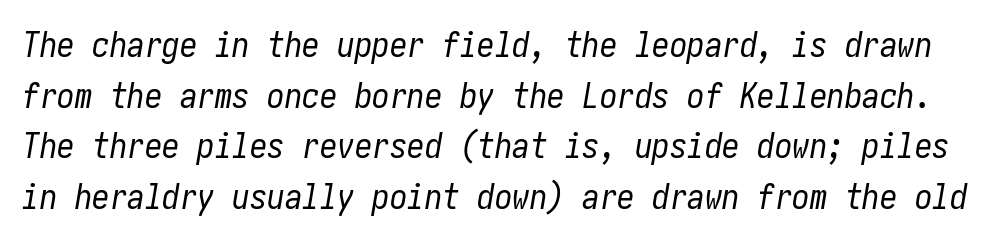
The image shows 35 px regular-weight, condensed type, italic (leaning right); set normal line spacing (1.45x), normal letter spacing, not underlined; low stroke contrast and a medium x-height.
